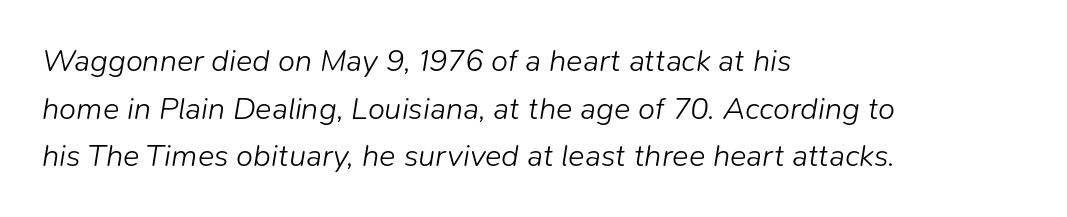
{"italic": "yes", "lean": "right", "slant_degrees": 9, "bold": "no", "weight": "light", "width": "normal", "stroke_contrast": "low", "x_height": "medium", "monospaced": "no", "underline": "no", "align": "left", "line_spacing": "normal", "line_spacing_ratio": 1.54, "letter_spacing": "normal", "letter_spacing_em": 0.0, "glyph_px": 31}
